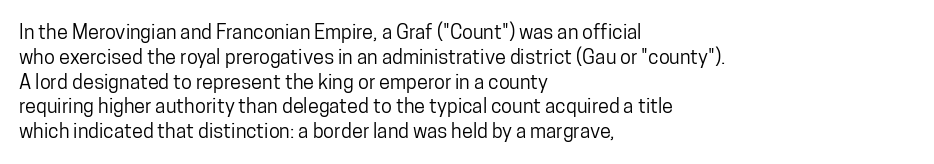
Q: Is the text italic (slanted)? A: No, it is upright.
Q: Is the text underlined? A: No.
Q: How is the paragraph aligned? A: Left-aligned.
Q: Is the spacing between letters normal or unusually wide? A: Normal.
